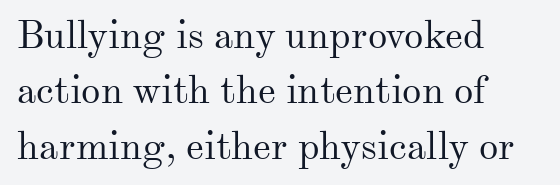
Q: Is the text bold? A: No.
Q: Is the text italic (slanted)? A: No, it is upright.
Q: Is the typeface a serif or a sans-serif typeface? A: Serif.
Q: Is the text underlined? A: No.
Q: How is the paragraph aligned? A: Left-aligned.
Q: Is the spacing between letters normal or unusually wide? A: Normal.
Q: Is the spacing between lines tight, normal or loose? A: Normal.
Q: Width (condensed, normal, or wide)? A: Normal.
Q: Stroke contrast? A: Medium.
Q: x-height? A: Small.
Q: Monospaced? A: No.
